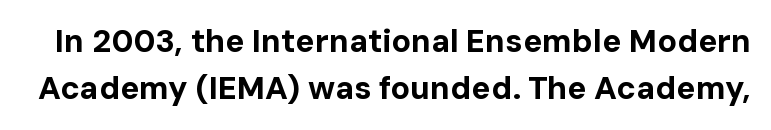
{"serif": "no", "italic": "no", "bold": "yes", "weight": "bold", "width": "normal", "stroke_contrast": "low", "x_height": "medium", "monospaced": "no", "underline": "no", "line_spacing": "normal", "line_spacing_ratio": 1.48, "letter_spacing": "normal", "letter_spacing_em": 0.0, "glyph_px": 32}
